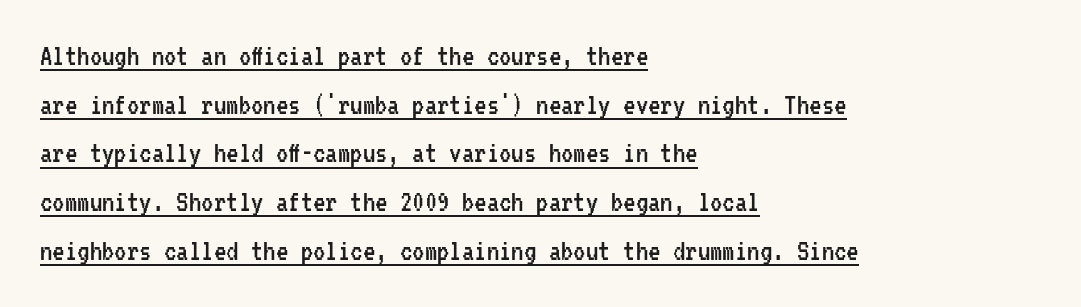
{"serif": "no", "italic": "no", "bold": "no", "weight": "regular", "width": "condensed", "stroke_contrast": "low", "x_height": "medium", "monospaced": "yes", "underline": "yes", "align": "left", "line_spacing": "normal", "line_spacing_ratio": 1.57, "letter_spacing": "normal", "letter_spacing_em": 0.0, "glyph_px": 31}
